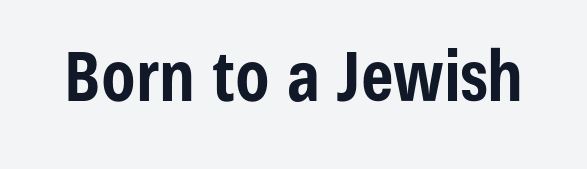
{"serif": "no", "italic": "no", "bold": "yes", "weight": "bold", "width": "condensed", "stroke_contrast": "low", "x_height": "medium", "monospaced": "no", "underline": "no", "letter_spacing": "normal", "letter_spacing_em": 0.0, "glyph_px": 69}
